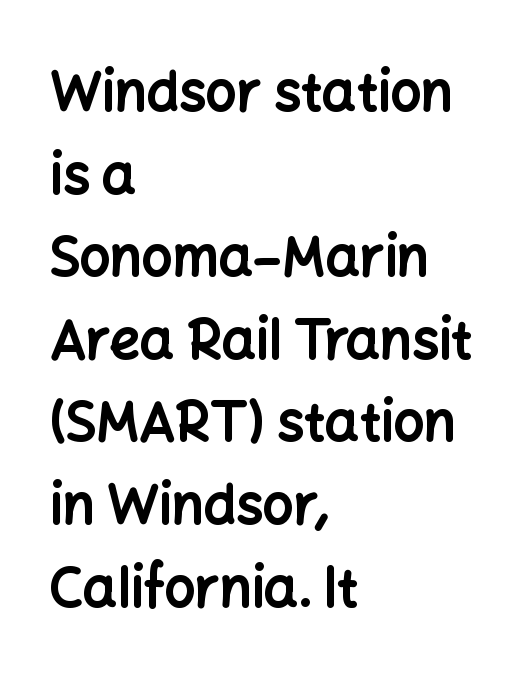
Bare-footed words on every line. Horizontal bands of white between lines are of average thickness. Type style note: lacks serifs. Every stem runs plumb, perpendicular to the baseline. Caption: multi-line text, flush left, ragged right.
